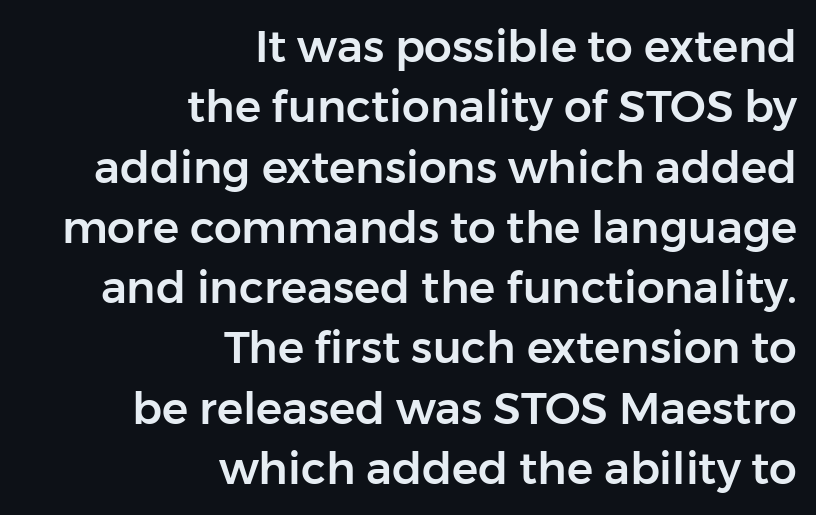
Q: Is the text italic (slanted)? A: No, it is upright.
Q: Is the typeface a serif or a sans-serif typeface? A: Sans-serif.
Q: Is the text underlined? A: No.
Q: How is the paragraph aligned? A: Right-aligned.
Q: Is the spacing between letters normal or unusually wide? A: Normal.
Q: Is the spacing between lines tight, normal or loose? A: Normal.
Q: Width (condensed, normal, or wide)? A: Normal.
Q: Stroke contrast? A: Low.
Q: x-height? A: Medium.
Q: Monospaced? A: No.
